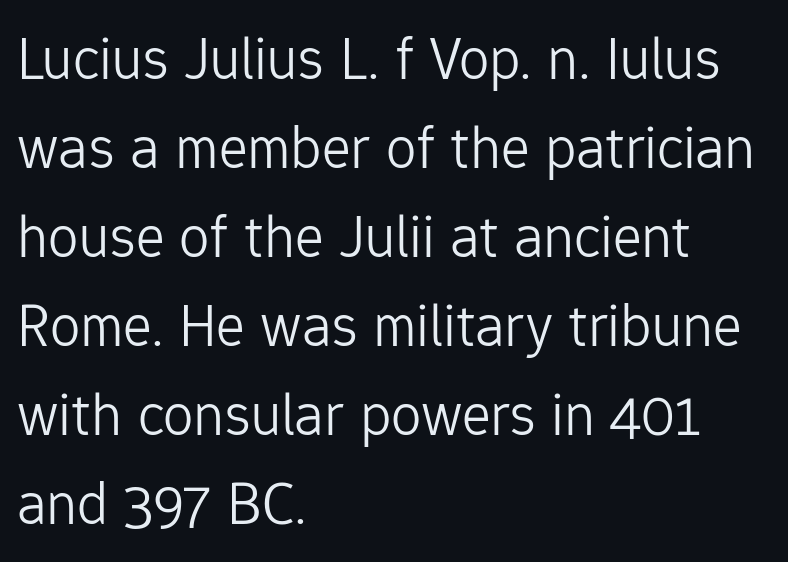
Q: Is the text bold? A: No.
Q: Is the text italic (slanted)? A: No, it is upright.
Q: Is the typeface a serif or a sans-serif typeface? A: Sans-serif.
Q: Is the text underlined? A: No.
Q: How is the paragraph aligned? A: Left-aligned.
Q: Is the spacing between letters normal or unusually wide? A: Normal.
Q: Is the spacing between lines tight, normal or loose? A: Normal.
Q: Width (condensed, normal, or wide)? A: Normal.
Q: Stroke contrast? A: Low.
Q: x-height? A: Medium.
Q: Monospaced? A: No.
